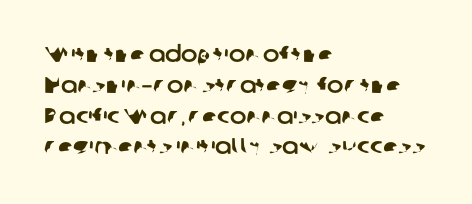
Letters rest on an invisible, unmarked baseline. How would I describe the line gaps? Plain and ordinary. Each word holds together tightly as a unit, with standard inter-letter gaps. These lines stack with their left ends in a neat column.
